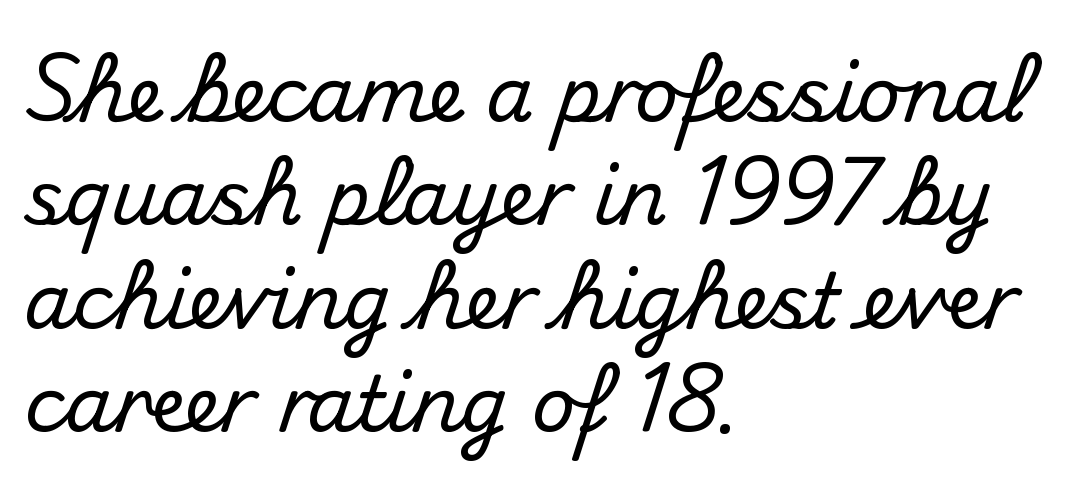
The paragraph has a hard left edge and a soft right edge. Plain, unruled lines of type. These lines are rendered in a variable-pitch font. Observe the absence of serifs on each vertical stroke in this sample. Summary of vertical rhythm: regular, with standard interline spacing.
